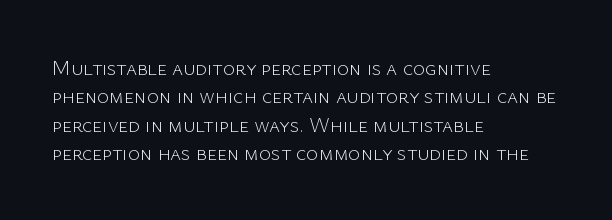
Q: Is the text bold? A: No.
Q: Is the text italic (slanted)? A: No, it is upright.
Q: Is the text underlined? A: No.
Q: How is the paragraph aligned? A: Left-aligned.
Q: Is the spacing between letters normal or unusually wide? A: Normal.
Q: Is the spacing between lines tight, normal or loose? A: Normal.
